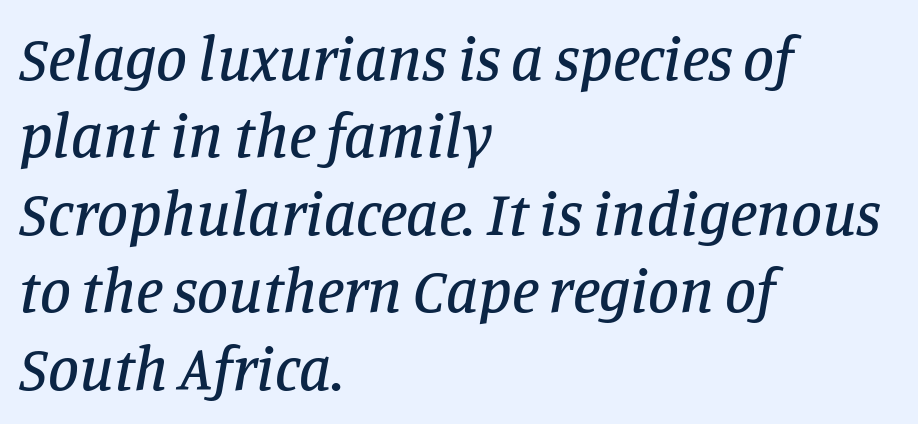
The image shows 62 px serif type, italic (leaning right); set left-aligned, normal line spacing (1.25x), normal letter spacing, not underlined; low stroke contrast and a large x-height.
